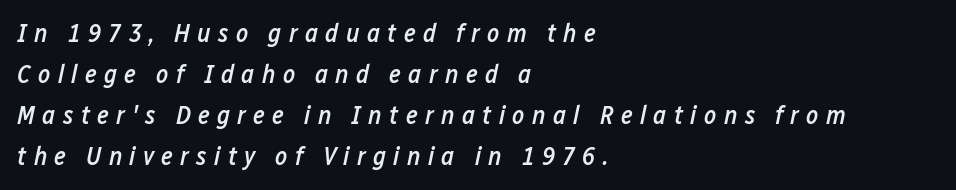
Q: Is the text bold? A: Semi-bold.
Q: Is the text italic (slanted)? A: Yes, it leans right by about 12 degrees.
Q: Is the text underlined? A: No.
Q: How is the paragraph aligned? A: Left-aligned.
Q: Is the spacing between letters normal or unusually wide? A: Unusually wide.
Q: Is the spacing between lines tight, normal or loose? A: Normal.
